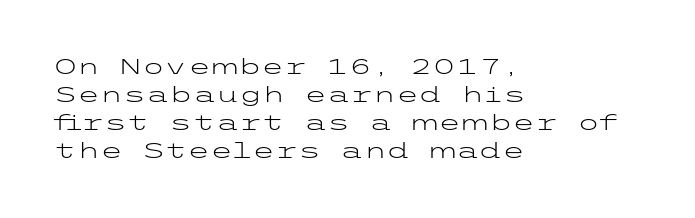
Visually the block forms a straight wall on the left and a jagged coastline on the right. Style check: upright. Bold? No — there's no thickening of the strokes. Notice how descenders clear the ascenders below comfortably — that's standard leading. Each word holds together tightly as a unit, with standard inter-letter gaps.
